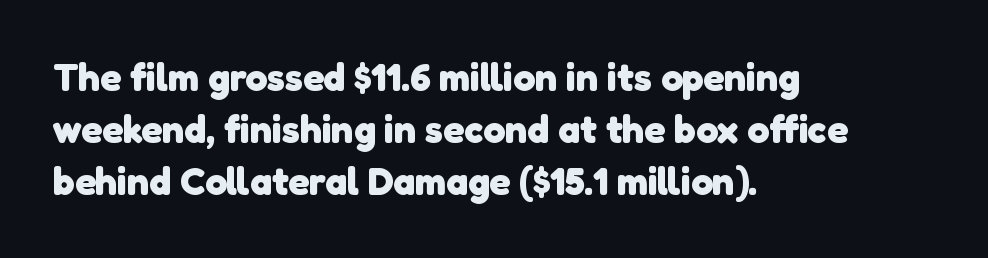
Q: Is the text bold? A: Yes.
Q: Is the typeface a serif or a sans-serif typeface? A: Sans-serif.
Q: Is the text underlined? A: No.
Q: How is the paragraph aligned? A: Left-aligned.
Q: Is the spacing between letters normal or unusually wide? A: Normal.
Q: Is the spacing between lines tight, normal or loose? A: Normal.
Q: Width (condensed, normal, or wide)? A: Normal.
Q: Stroke contrast? A: Low.
Q: x-height? A: Medium.
Q: Monospaced? A: No.
